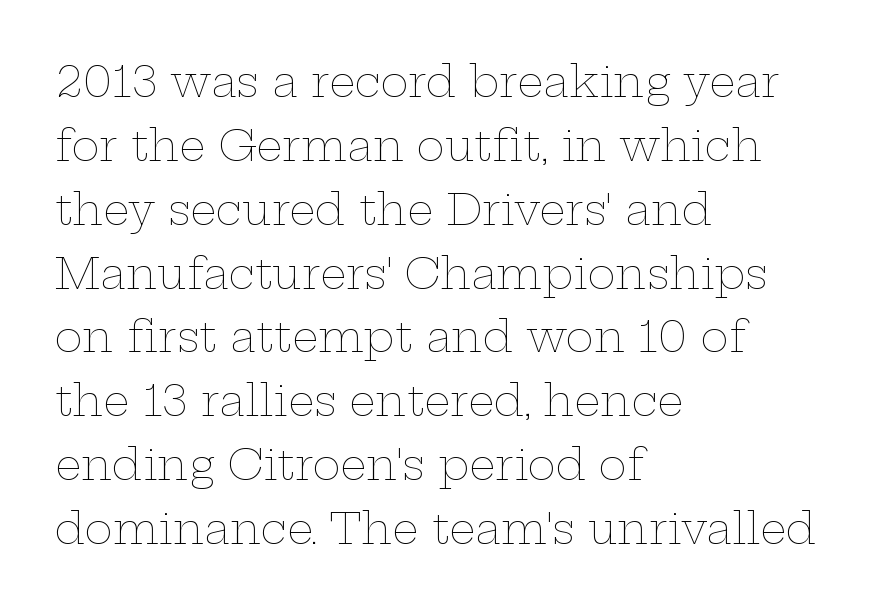
{"italic": "no", "bold": "no", "weight": "thin", "width": "wide", "stroke_contrast": "low", "x_height": "medium", "monospaced": "no", "underline": "no", "align": "left", "line_spacing": "normal", "line_spacing_ratio": 1.52, "letter_spacing": "normal", "letter_spacing_em": 0.0, "glyph_px": 42}
